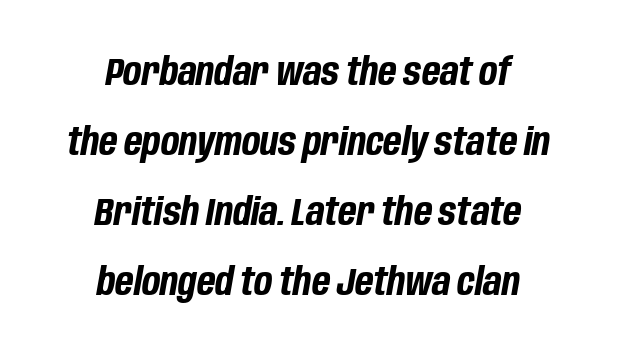
The image shows 38 px bold, condensed type, italic (leaning right); set centered, line spacing 1.84x, normal letter spacing, not underlined; low stroke contrast and a large x-height.
